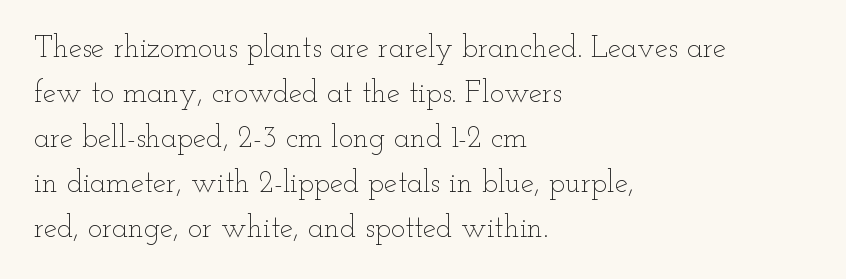
{"italic": "no", "bold": "no", "weight": "thin", "width": "wide", "stroke_contrast": "low", "x_height": "small", "monospaced": "no", "underline": "no", "align": "left", "line_spacing": "normal", "line_spacing_ratio": 1.5, "letter_spacing": "normal", "letter_spacing_em": 0.0, "glyph_px": 30}
